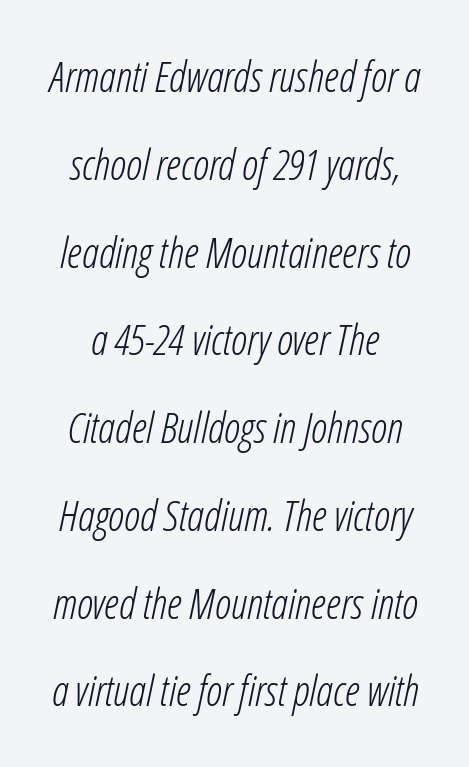
Q: Is the text bold? A: No.
Q: Is the text italic (slanted)? A: Yes, it leans right by about 12 degrees.
Q: Is the text underlined? A: No.
Q: Is the spacing between letters normal or unusually wide? A: Normal.
Q: Is the spacing between lines tight, normal or loose? A: Loose.
Q: Width (condensed, normal, or wide)? A: Condensed.
Q: Stroke contrast? A: Low.
Q: x-height? A: Medium.
Q: Monospaced? A: No.
